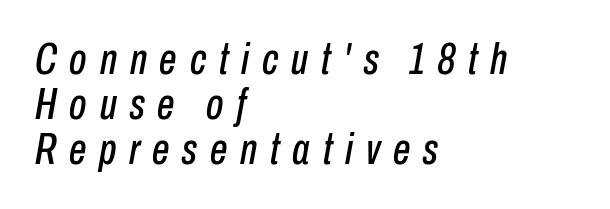
The face used here is proportionally spaced, like ordinary book or web type. How are the letters spaced? Widely, with obvious added tracking. Each line starts at the same left margin while the right side varies. Does the leading feel generous? Not at all — it's pinched.
